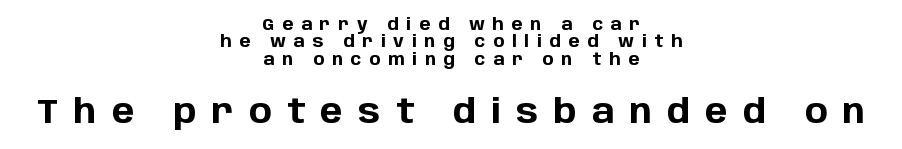
Q: Is the text bold? A: Yes.
Q: Is the text italic (slanted)? A: No, it is upright.
Q: Is the typeface a serif or a sans-serif typeface? A: Sans-serif.
Q: Is the text underlined? A: No.
Q: How is the paragraph aligned? A: Centered.
Q: Is the spacing between letters normal or unusually wide? A: Unusually wide.
Q: Is the spacing between lines tight, normal or loose? A: Tight.
Q: Which block of text is set in a larger size, the first (top) or the second (bottom)? A: The second (bottom) one.
Q: Width (condensed, normal, or wide)? A: Normal.
Q: Stroke contrast? A: Low.
Q: x-height? A: Large.
Q: Monospaced? A: No.
